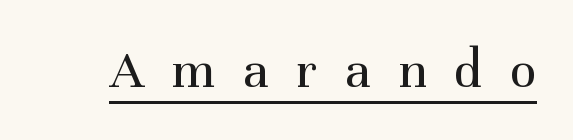
Q: Is the text bold? A: No.
Q: Is the text italic (slanted)? A: No, it is upright.
Q: Is the typeface a serif or a sans-serif typeface? A: Serif.
Q: Is the text underlined? A: Yes.
Q: Is the spacing between letters normal or unusually wide? A: Unusually wide.
Q: Width (condensed, normal, or wide)? A: Normal.
Q: Stroke contrast? A: Medium.
Q: x-height? A: Medium.
Q: Monospaced? A: No.
